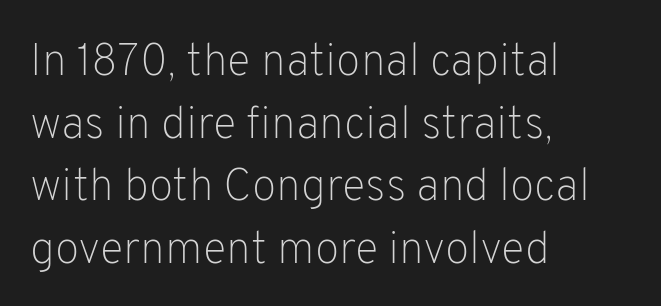
Q: Is the text bold? A: No.
Q: Is the text italic (slanted)? A: No, it is upright.
Q: Is the typeface a serif or a sans-serif typeface? A: Sans-serif.
Q: Is the text underlined? A: No.
Q: How is the paragraph aligned? A: Left-aligned.
Q: Is the spacing between letters normal or unusually wide? A: Normal.
Q: Is the spacing between lines tight, normal or loose? A: Normal.
Q: Width (condensed, normal, or wide)? A: Normal.
Q: Stroke contrast? A: Low.
Q: x-height? A: Medium.
Q: Monospaced? A: No.
